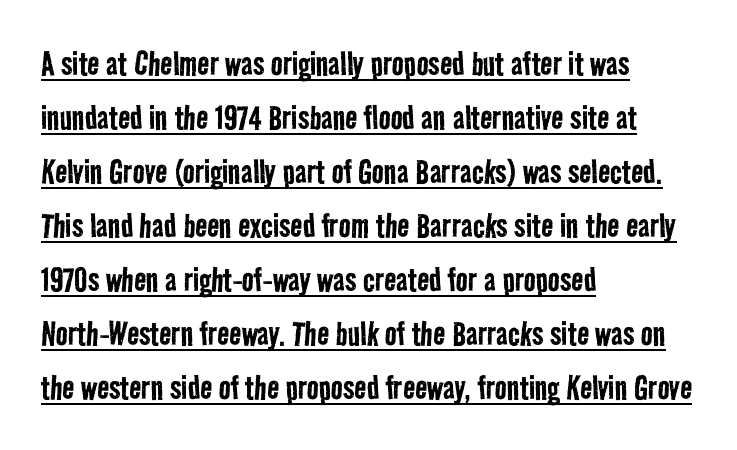
Q: Is the text bold? A: No.
Q: Is the typeface a serif or a sans-serif typeface? A: Sans-serif.
Q: Is the text underlined? A: Yes.
Q: How is the paragraph aligned? A: Left-aligned.
Q: Is the spacing between letters normal or unusually wide? A: Normal.
Q: Is the spacing between lines tight, normal or loose? A: Normal.
Q: Width (condensed, normal, or wide)? A: Condensed.
Q: Stroke contrast? A: Low.
Q: x-height? A: Medium.
Q: Monospaced? A: No.
